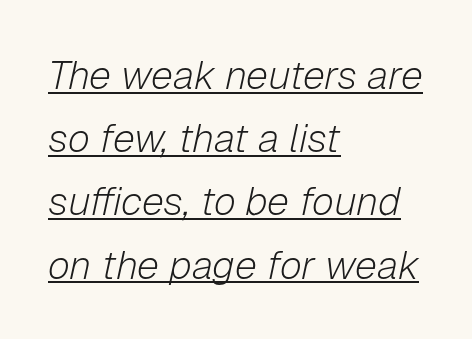
{"italic": "yes", "lean": "right", "slant_degrees": 12, "bold": "no", "weight": "light", "width": "normal", "stroke_contrast": "low", "x_height": "medium", "monospaced": "no", "underline": "yes", "align": "left", "line_spacing": "normal", "line_spacing_ratio": 1.58, "letter_spacing": "normal", "letter_spacing_em": 0.0, "glyph_px": 40}
